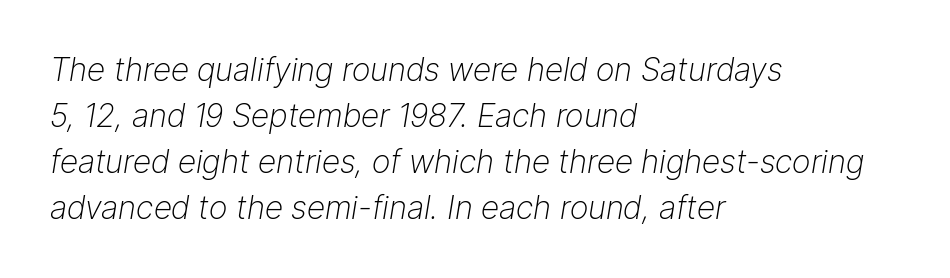
Q: Is the text bold? A: No.
Q: Is the text italic (slanted)? A: Yes, it leans right by about 9 degrees.
Q: Is the text underlined? A: No.
Q: How is the paragraph aligned? A: Left-aligned.
Q: Is the spacing between letters normal or unusually wide? A: Normal.
Q: Is the spacing between lines tight, normal or loose? A: Normal.
Q: Width (condensed, normal, or wide)? A: Normal.
Q: Stroke contrast? A: Low.
Q: x-height? A: Medium.
Q: Monospaced? A: No.
